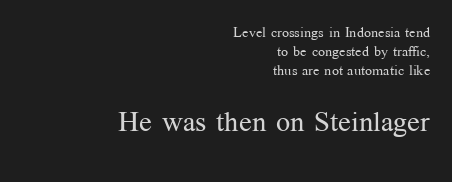
The image shows 28 px regular-weight serif type, upright; set right-aligned, normal line spacing (1.36x), normal letter spacing, not underlined; the second (bottom) block is 2.0x larger; medium stroke contrast and a medium x-height.
